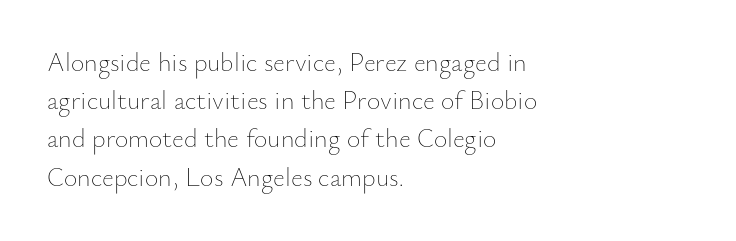
The vertical gap from one line to the next is medium. Quick note: underline off. The characters are drawn with everyday or finer stroke widths. A typesetter would mark this as roman, not italic. Caption: multi-line text, flush left, ragged right.
